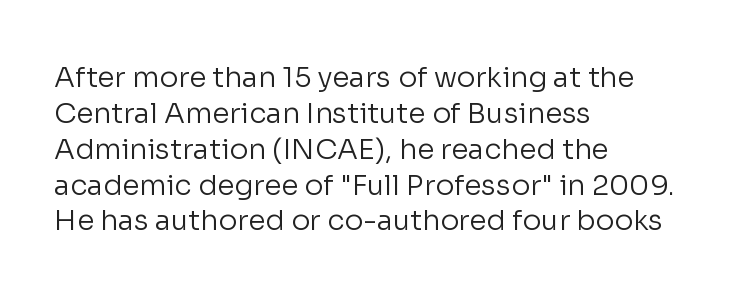
{"serif": "no", "italic": "no", "bold": "no", "weight": "regular", "width": "normal", "stroke_contrast": "low", "x_height": "medium", "monospaced": "no", "underline": "no", "align": "left", "line_spacing": "normal", "line_spacing_ratio": 1.28, "letter_spacing": "normal", "letter_spacing_em": 0.0, "glyph_px": 28}
